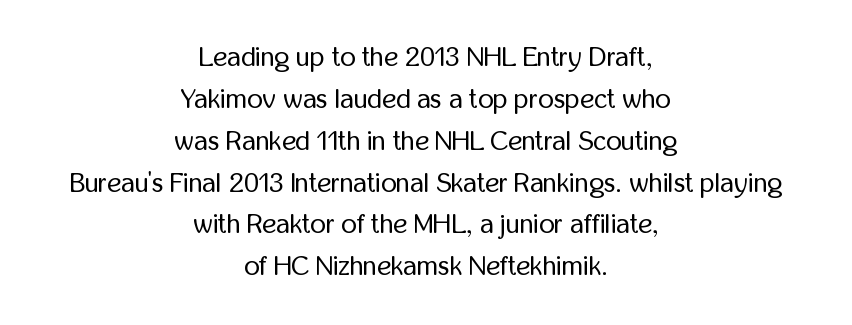
Q: Is the text bold? A: No.
Q: Is the text italic (slanted)? A: No, it is upright.
Q: Is the text underlined? A: No.
Q: How is the paragraph aligned? A: Centered.
Q: Is the spacing between letters normal or unusually wide? A: Normal.
Q: Is the spacing between lines tight, normal or loose? A: Normal.
